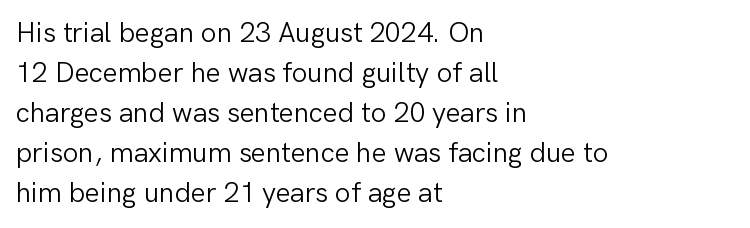
The image shows 28 px light sans-serif type, upright; set left-aligned, normal line spacing (1.43x), normal letter spacing, not underlined; low stroke contrast and a medium x-height.
